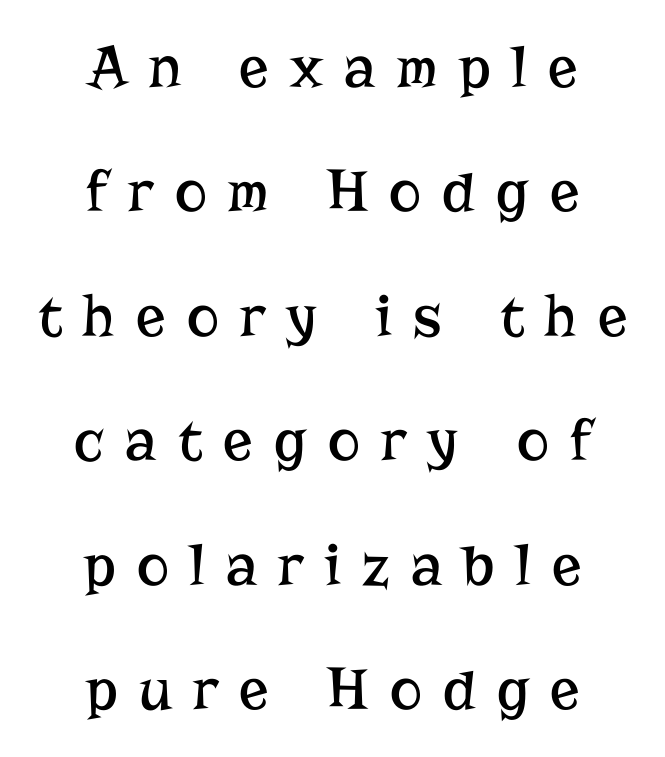
{"serif": "yes", "italic": "no", "bold": "no", "weight": "regular", "width": "normal", "stroke_contrast": "low", "x_height": "medium", "monospaced": "no", "underline": "no", "align": "center", "line_spacing": "loose", "line_spacing_ratio": 2.04, "letter_spacing": "wide", "letter_spacing_em": 0.35, "glyph_px": 61}
